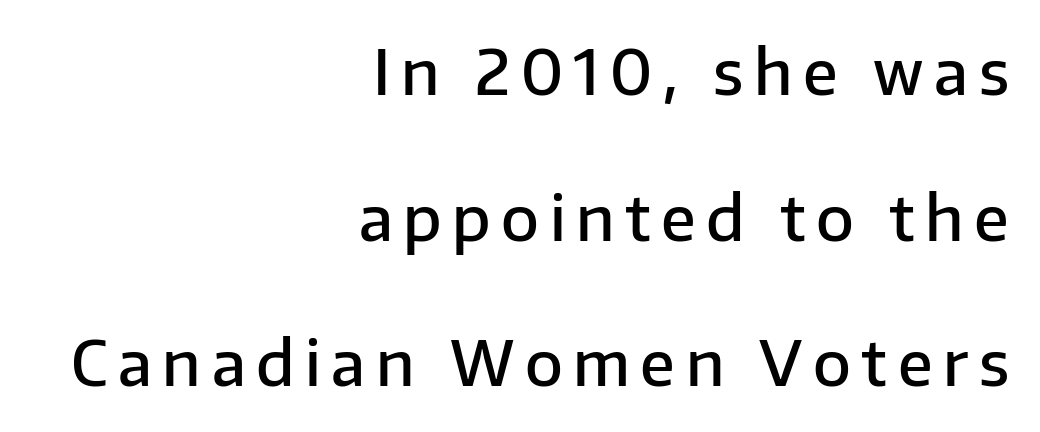
The image shows 62 px semibold sans-serif type, upright; set right-aligned, loose line spacing (2.35x), not underlined; low stroke contrast and a medium x-height.
